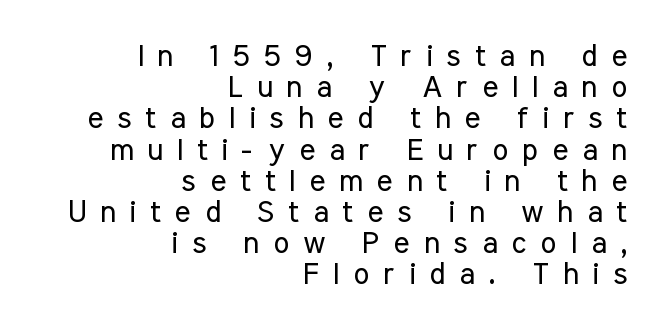
The image shows 30 px regular-weight, condensed sans-serif type, upright; set right-aligned, tight line spacing (1.04x), unusually wide letter spacing (+0.47 em), not underlined; low stroke contrast and a medium x-height.
